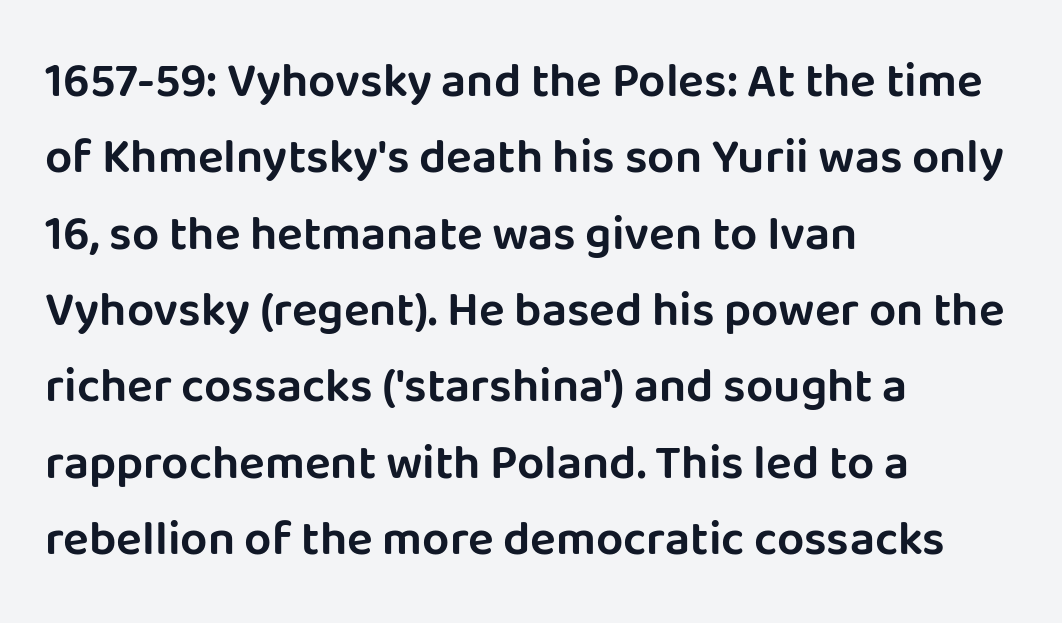
Q: Is the text italic (slanted)? A: No, it is upright.
Q: Is the typeface a serif or a sans-serif typeface? A: Sans-serif.
Q: Is the text underlined? A: No.
Q: How is the paragraph aligned? A: Left-aligned.
Q: Is the spacing between letters normal or unusually wide? A: Normal.
Q: Is the spacing between lines tight, normal or loose? A: Normal.
Q: Width (condensed, normal, or wide)? A: Normal.
Q: Stroke contrast? A: Low.
Q: x-height? A: Large.
Q: Monospaced? A: No.
